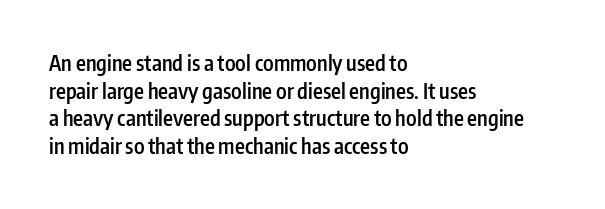
Q: Is the text bold? A: Semi-bold.
Q: Is the text italic (slanted)? A: No, it is upright.
Q: Is the text underlined? A: No.
Q: How is the paragraph aligned? A: Left-aligned.
Q: Is the spacing between letters normal or unusually wide? A: Normal.
Q: Is the spacing between lines tight, normal or loose? A: Normal.
